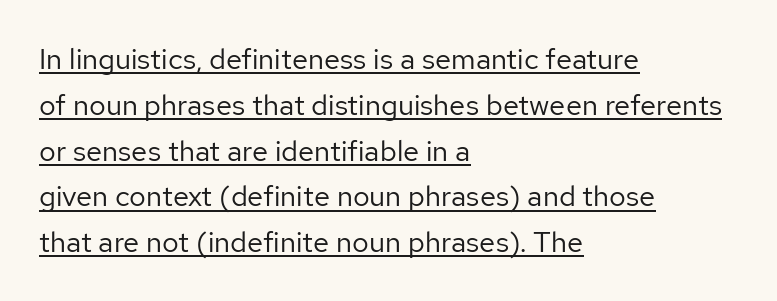
Glyph-to-glyph distance matches everyday printed text. Is there much room between lines? A standard amount, neither cramped nor airy. Does the type have serifs? No, each stem ends abruptly. Teacher's note: observe the even left margin — that is flush-left alignment.
